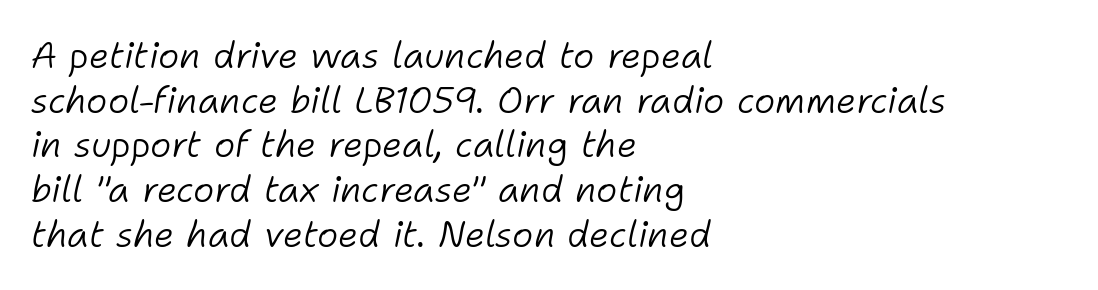
The image shows 36 px light type, italic (leaning right); set left-aligned, line spacing 1.24x, normal letter spacing, not underlined; low stroke contrast and a medium x-height.
